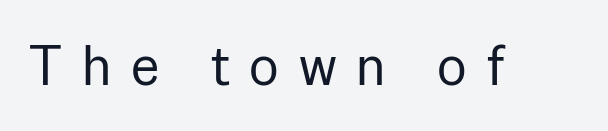
The image shows 55 px regular-weight sans-serif type, upright; set unusually wide letter spacing (+0.36 em), not underlined; low stroke contrast and a medium x-height.
